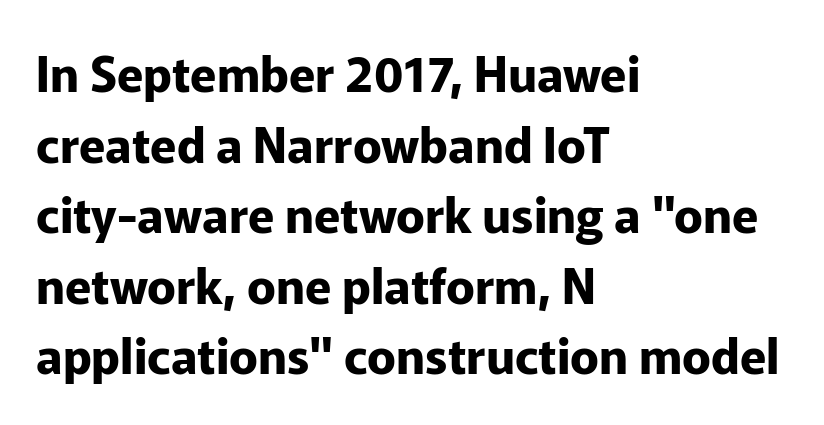
The leading is moderate, giving the passage an even texture. Observe the ordinary spacing: letters are neighbours, not strangers. You can tell from the bare stems that sans-serif type was used. The face used here is proportionally spaced, like ordinary book or web type. Every row of glyphs begins at an identical x-position on the left. Every stem runs plumb, perpendicular to the baseline.
